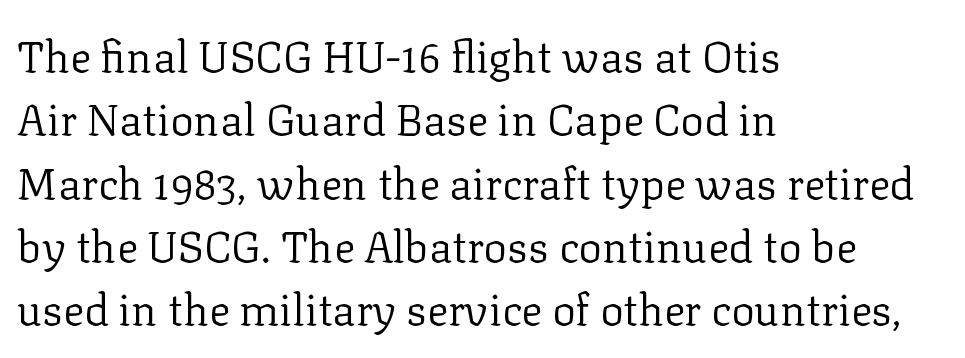
{"serif": "yes", "italic": "no", "bold": "no", "weight": "regular", "width": "normal", "stroke_contrast": "low", "x_height": "medium", "monospaced": "no", "underline": "no", "align": "left", "line_spacing": "normal", "line_spacing_ratio": 1.44, "letter_spacing": "normal", "letter_spacing_em": 0.0, "glyph_px": 44}
